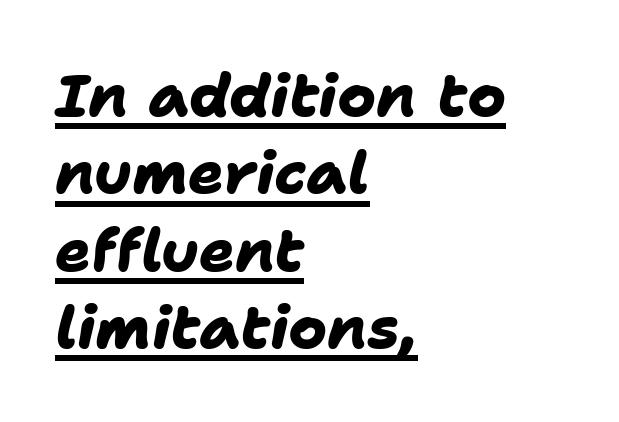
Q: Is the text bold? A: Yes.
Q: Is the typeface a serif or a sans-serif typeface? A: Sans-serif.
Q: Is the text underlined? A: Yes.
Q: How is the paragraph aligned? A: Left-aligned.
Q: Is the spacing between letters normal or unusually wide? A: Normal.
Q: Is the spacing between lines tight, normal or loose? A: Normal.
Q: Width (condensed, normal, or wide)? A: Normal.
Q: Stroke contrast? A: Low.
Q: x-height? A: Medium.
Q: Monospaced? A: No.
